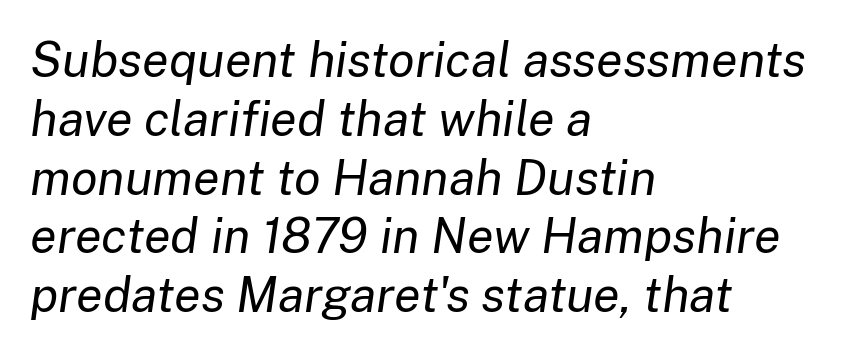
Q: Is the text bold? A: No.
Q: Is the text italic (slanted)? A: Yes, it leans right by about 8 degrees.
Q: Is the text underlined? A: No.
Q: How is the paragraph aligned? A: Left-aligned.
Q: Is the spacing between letters normal or unusually wide? A: Normal.
Q: Width (condensed, normal, or wide)? A: Normal.
Q: Stroke contrast? A: Low.
Q: x-height? A: Medium.
Q: Monospaced? A: No.
